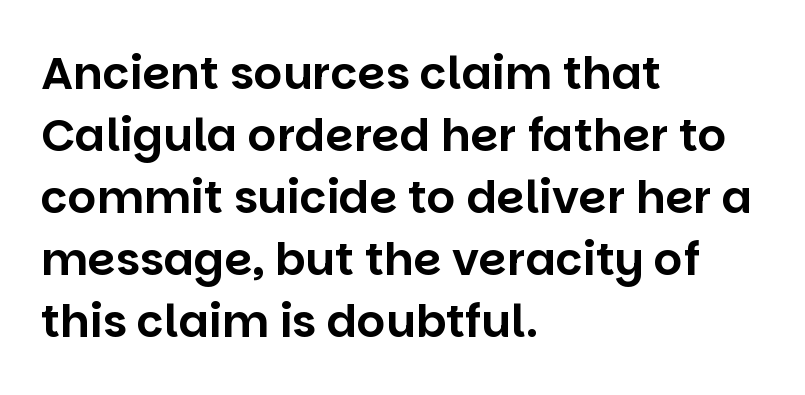
{"serif": "no", "italic": "no", "width": "normal", "stroke_contrast": "low", "x_height": "large", "monospaced": "no", "underline": "no", "align": "left", "line_spacing": "normal", "line_spacing_ratio": 1.38, "letter_spacing": "normal", "letter_spacing_em": 0.0, "glyph_px": 45}
